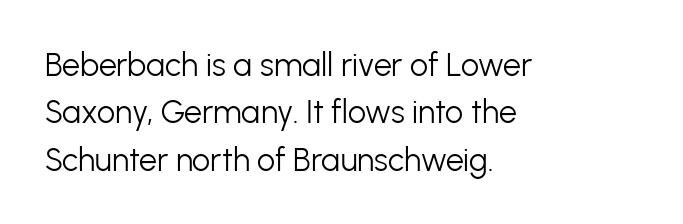
The image shows 32 px light sans-serif type, upright; set left-aligned, normal line spacing (1.48x), normal letter spacing, not underlined; low stroke contrast and a medium x-height.
